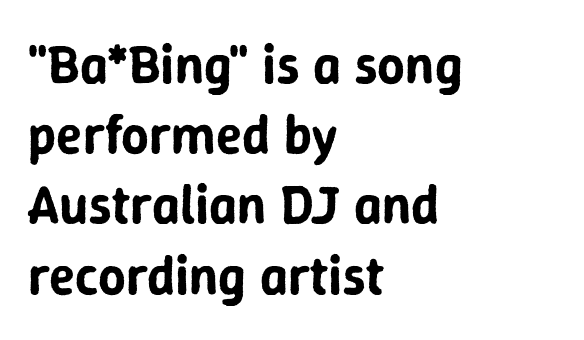
Q: Is the text italic (slanted)? A: No, it is upright.
Q: Is the typeface a serif or a sans-serif typeface? A: Sans-serif.
Q: Is the text underlined? A: No.
Q: How is the paragraph aligned? A: Left-aligned.
Q: Is the spacing between letters normal or unusually wide? A: Normal.
Q: Is the spacing between lines tight, normal or loose? A: Normal.
Q: Width (condensed, normal, or wide)? A: Normal.
Q: Stroke contrast? A: Low.
Q: x-height? A: Medium.
Q: Monospaced? A: No.
